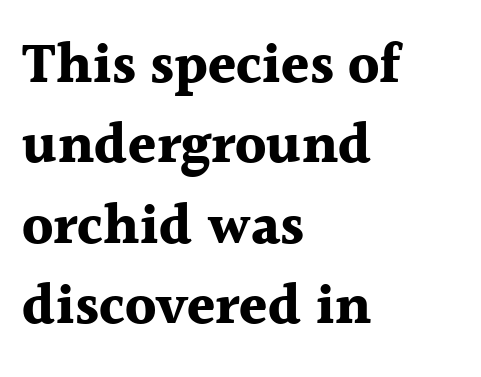
Visually the block forms a straight wall on the left and a jagged coastline on the right. Spacing verdict: proportional, widths tailored to each character. Line spacing here is normal. Stroke thickness is high; the sample reads as a true bold.
